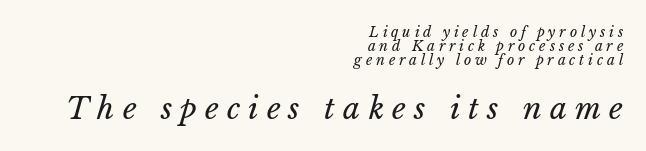
This sample uses expanded letter spacing, leaving extra air between glyphs. One glance says dense: line gaps are narrower than usual. Any mark beneath the type? The region is blank. Varying glyph widths throughout — classic text-font behaviour. The font sits on the lighter half of the weight spectrum, regular included.
